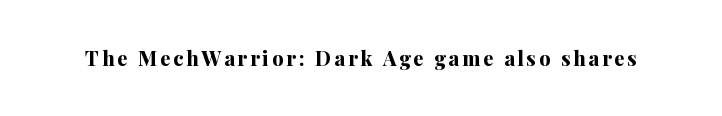
{"italic": "no", "bold": "yes", "underline": "no", "glyph_px": 20}
